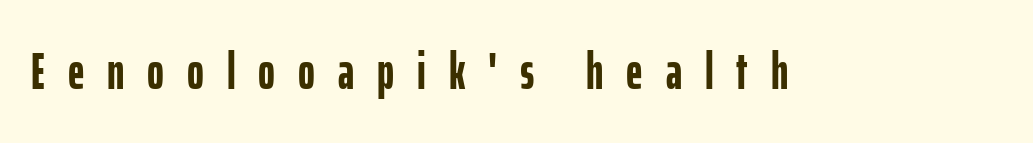
{"serif": "no", "italic": "no", "bold": "yes", "weight": "semibold", "width": "condensed", "stroke_contrast": "low", "x_height": "medium", "monospaced": "no", "underline": "no", "letter_spacing": "wide", "letter_spacing_em": 0.45, "glyph_px": 51}
